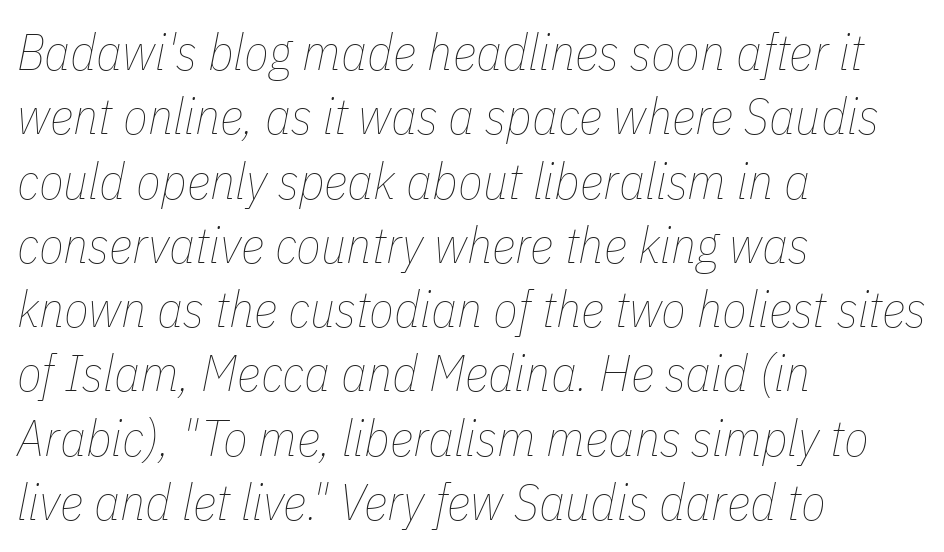
Q: Is the text bold? A: No.
Q: Is the text italic (slanted)? A: Yes, it leans right by about 11 degrees.
Q: Is the text underlined? A: No.
Q: How is the paragraph aligned? A: Left-aligned.
Q: Is the spacing between letters normal or unusually wide? A: Normal.
Q: Is the spacing between lines tight, normal or loose? A: Normal.
Q: Width (condensed, normal, or wide)? A: Condensed.
Q: Stroke contrast? A: Low.
Q: x-height? A: Medium.
Q: Monospaced? A: No.
